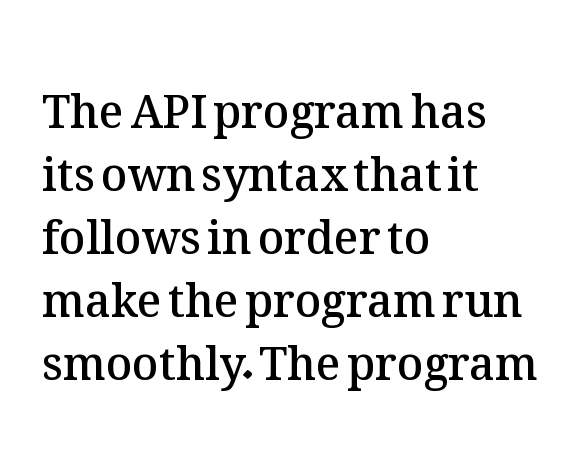
Q: Is the text bold? A: Semi-bold.
Q: Is the text italic (slanted)? A: No, it is upright.
Q: Is the text underlined? A: No.
Q: How is the paragraph aligned? A: Left-aligned.
Q: Is the spacing between letters normal or unusually wide? A: Normal.
Q: Is the spacing between lines tight, normal or loose? A: Normal.
Q: Width (condensed, normal, or wide)? A: Normal.
Q: Stroke contrast? A: Medium.
Q: x-height? A: Medium.
Q: Monospaced? A: No.
